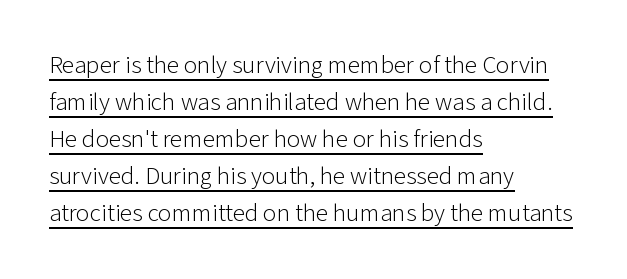
Q: Is the text bold? A: No.
Q: Is the text italic (slanted)? A: No, it is upright.
Q: Is the text underlined? A: Yes.
Q: How is the paragraph aligned? A: Left-aligned.
Q: Is the spacing between letters normal or unusually wide? A: Normal.
Q: Is the spacing between lines tight, normal or loose? A: Normal.
